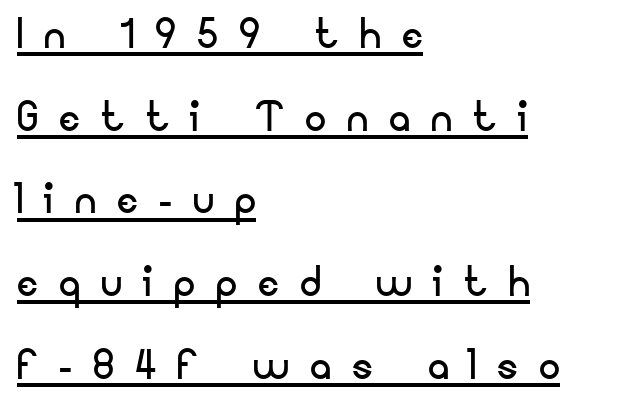
The image shows 53 px regular-weight sans-serif type, upright; set left-aligned, normal line spacing (1.56x), unusually wide letter spacing (+0.4 em), underlined; low stroke contrast and a small x-height.
